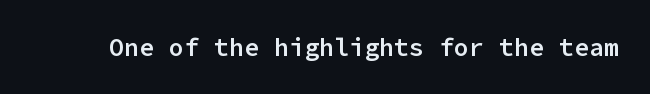
The image shows 25 px text type, upright; set normal letter spacing, not underlined.
